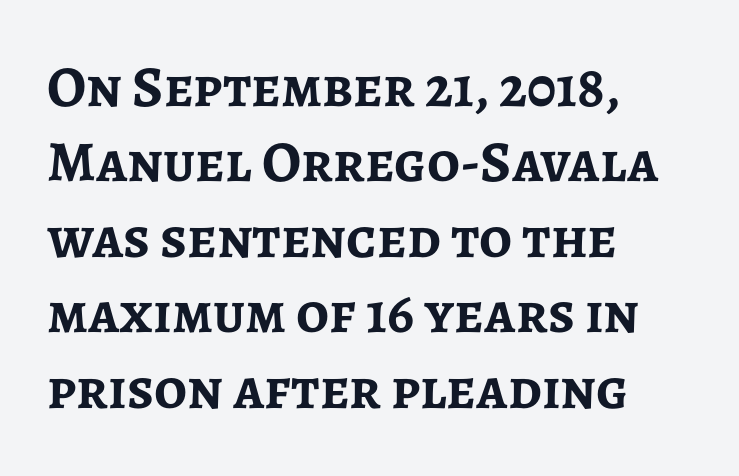
The image shows 58 px semibold sans-serif type, upright; set left-aligned, normal line spacing (1.3x), normal letter spacing, not underlined; low stroke contrast and a medium x-height.
